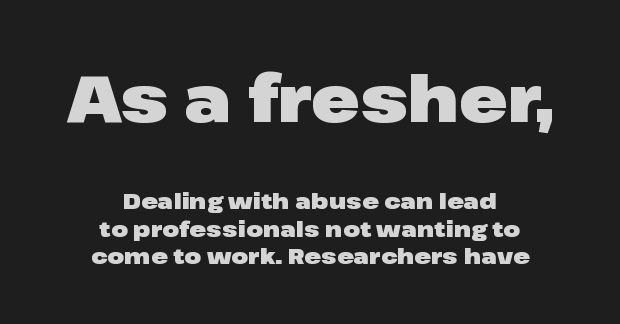
The image shows 65 px heavy, wide sans-serif type, upright; set centered, normal line spacing (1.25x), normal letter spacing, not underlined; the first (top) block is 2.95x larger; low stroke contrast and a medium x-height.
